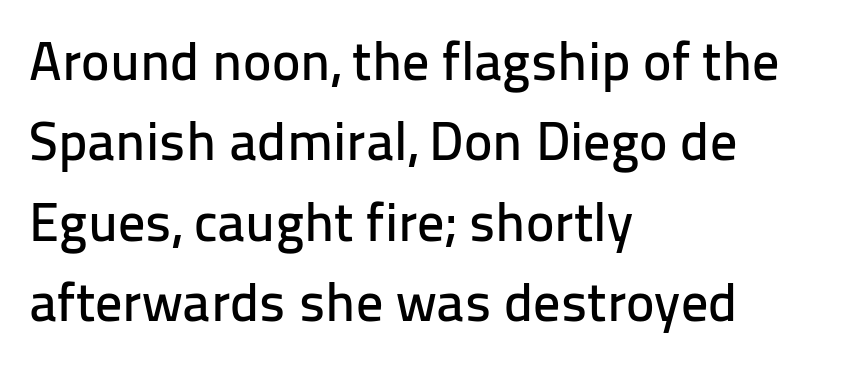
Q: Is the text italic (slanted)? A: No, it is upright.
Q: Is the typeface a serif or a sans-serif typeface? A: Sans-serif.
Q: Is the text underlined? A: No.
Q: How is the paragraph aligned? A: Left-aligned.
Q: Is the spacing between letters normal or unusually wide? A: Normal.
Q: Is the spacing between lines tight, normal or loose? A: Normal.
Q: Width (condensed, normal, or wide)? A: Normal.
Q: Stroke contrast? A: Low.
Q: x-height? A: Medium.
Q: Monospaced? A: No.
